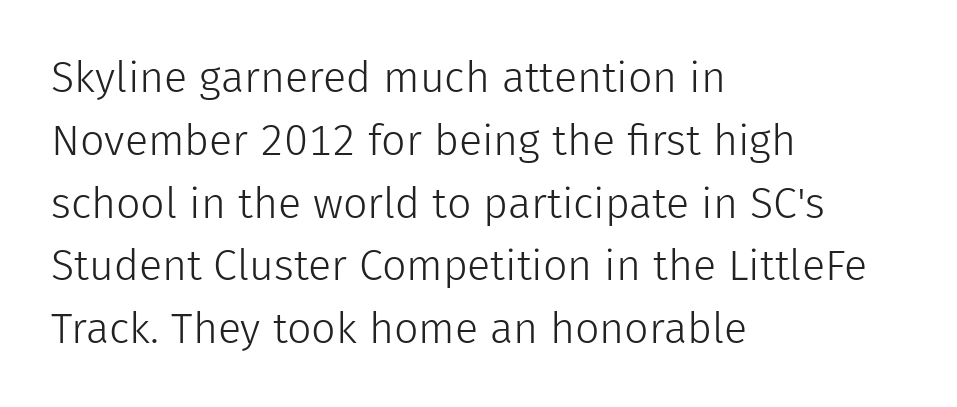
Bold? No — there's no thickening of the strokes. No italicization has been applied; the sample stays upright. Beneath every word, the page is bare. The designer went with a sans here, leaving each stem footless. Tracking here is standard; glyphs follow each other at the usual distance. The paragraph has a hard left edge and a soft right edge.
